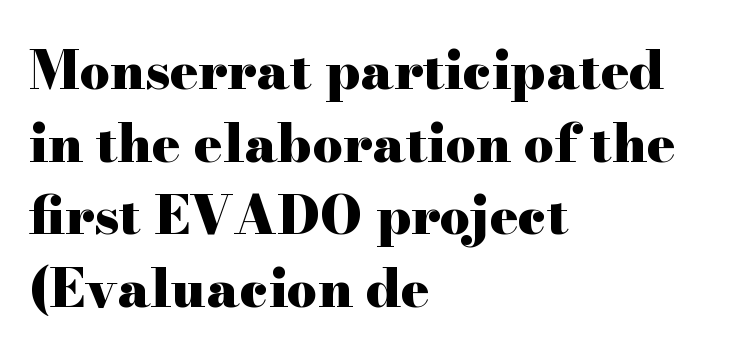
The specimen omits any rule beneath the text block's lines. Honestly, the letter spacing is just normal — you wouldn't notice it. Does the leading feel generous? No, just average. Varying glyph widths throughout — classic text-font behaviour. What weight is shown? A full bold with thick strokes. Ordinary non-slanted type is in use.
